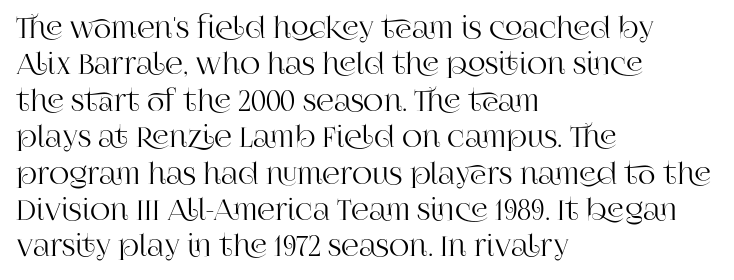
Teacher's note: observe the even left margin — that is flush-left alignment. Yep, those are serifs on the letters. The face used here is proportionally spaced, like ordinary book or web type. Check the space under the baseline: it is left empty.
